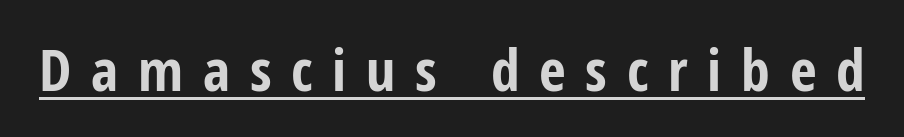
A continuous stroke trails under the words, as in a hyperlink. This rendering employs a face without finishing strokes, i.e., a sans-serif. The letters stand straight up with perfectly vertical stems. Proportional: the letters do not fall into vertical columns. The passage shown has open, widely tracked lettering throughout.
